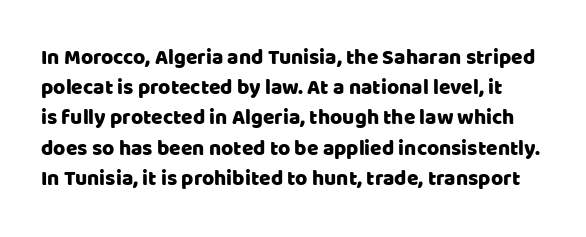
Q: Is the text italic (slanted)? A: No, it is upright.
Q: Is the text underlined? A: No.
Q: Is the spacing between letters normal or unusually wide? A: Normal.
Q: Is the spacing between lines tight, normal or loose? A: Normal.
